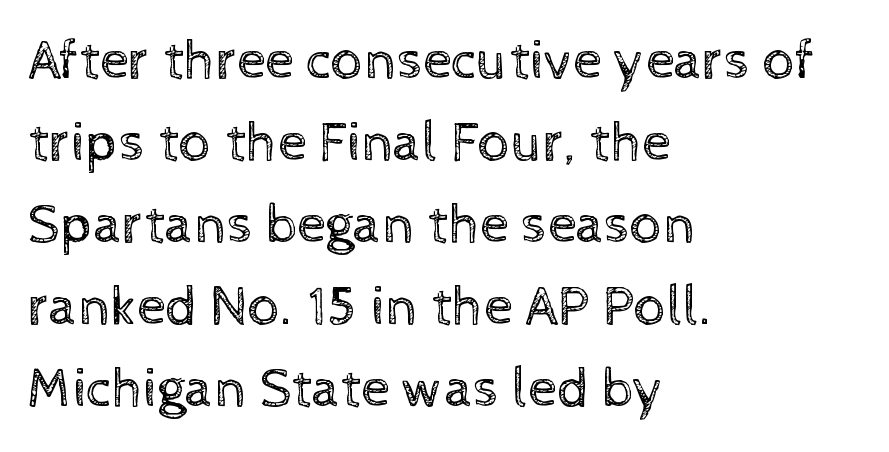
Q: Is the text bold? A: No.
Q: Is the text italic (slanted)? A: No, it is upright.
Q: Is the text underlined? A: No.
Q: How is the paragraph aligned? A: Left-aligned.
Q: Is the spacing between letters normal or unusually wide? A: Normal.
Q: Is the spacing between lines tight, normal or loose? A: Normal.
Q: Width (condensed, normal, or wide)? A: Normal.
Q: x-height? A: Medium.
Q: Monospaced? A: No.
